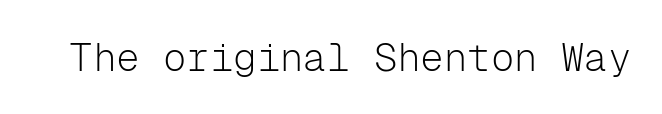
Q: Is the text bold? A: No.
Q: Is the text italic (slanted)? A: No, it is upright.
Q: Is the typeface a serif or a sans-serif typeface? A: Sans-serif.
Q: Is the text underlined? A: No.
Q: Is the spacing between letters normal or unusually wide? A: Normal.
Q: Width (condensed, normal, or wide)? A: Normal.
Q: Stroke contrast? A: Low.
Q: x-height? A: Medium.
Q: Monospaced? A: Yes.
